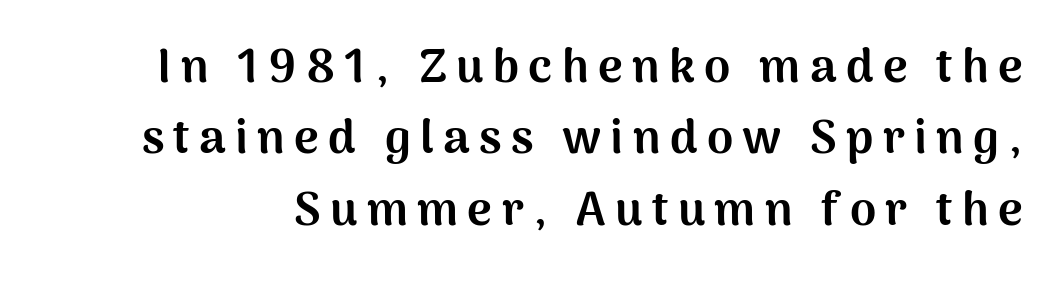
Display-style spreading of the glyphs; the letterfit is very open. The letters are bold, with thick, heavy strokes. Glance below the letters and you will spot only blank space. This rendering employs a face without finishing strokes, i.e., a sans-serif. The block of text has a typical density, with ordinary space between rows. It's the straight-up-and-down kind of type.
